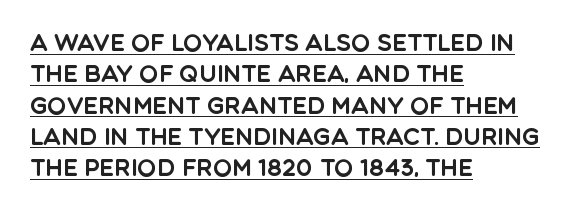
The image shows 23 px text type, upright; set left-aligned, normal line spacing (1.36x), normal letter spacing, underlined.
